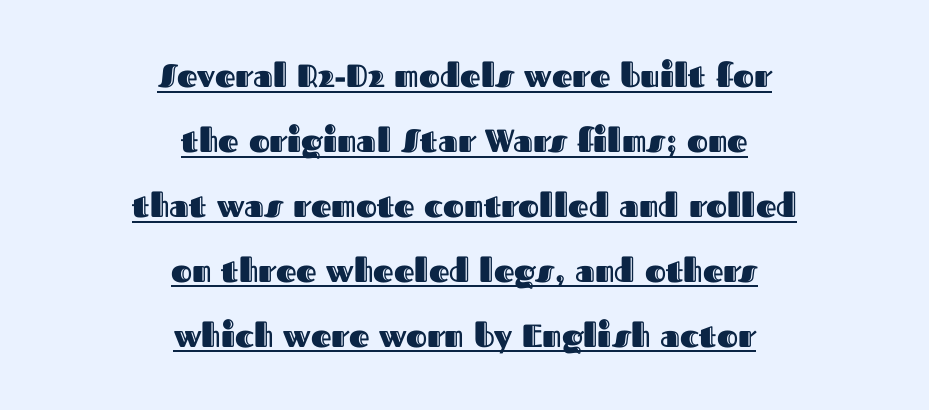
{"italic": "no", "width": "normal", "x_height": "medium", "monospaced": "no", "underline": "yes", "align": "center", "line_spacing": "loose", "line_spacing_ratio": 2.03, "letter_spacing": "normal", "letter_spacing_em": 0.0, "glyph_px": 32}
